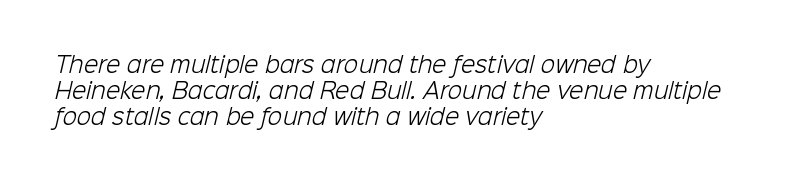
The image shows 21 px text type; set left-aligned, normal line spacing (1.25x), normal letter spacing, not underlined.
